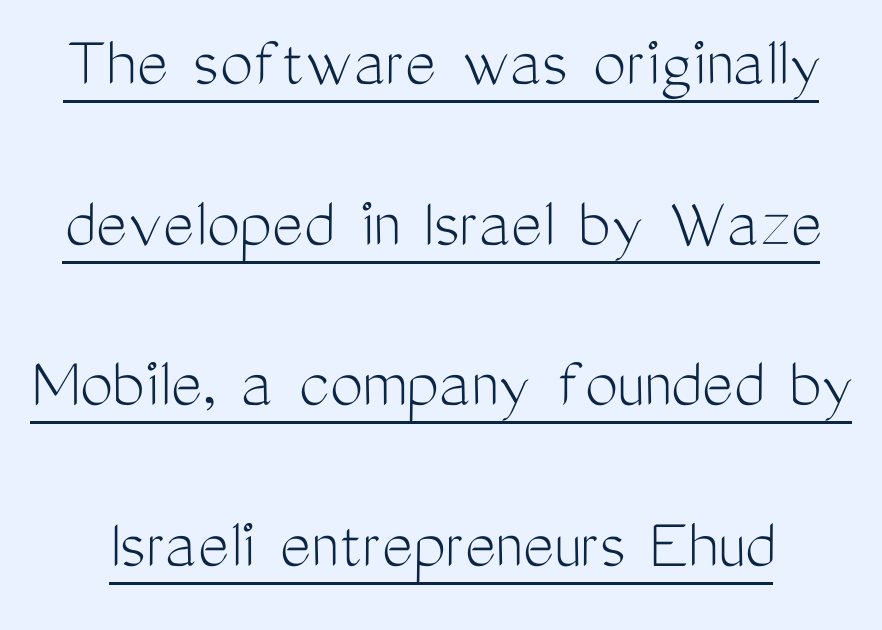
The line texture is even and compact thanks to regular tracking. This sample has the flowing, uneven cadence of proportional lettering. This rendering features underlined lettering. Note: no serifs on the glyphs. Is there much room between lines? Yes — plenty of vertical air separates them. The font is comparable to plain body text, perhaps lighter.
